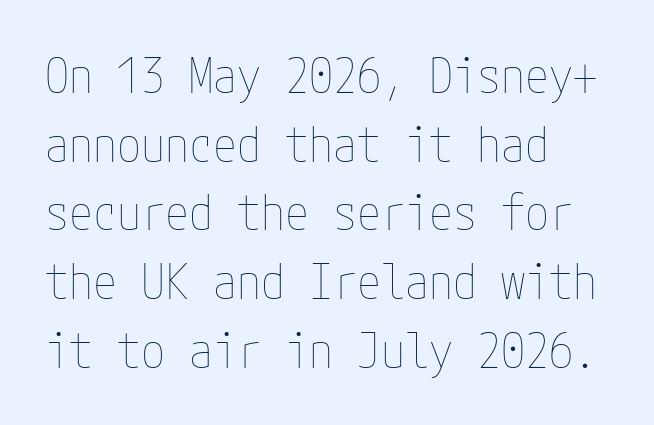
Do the letters lean? They stand straight. Heaviness? Minimal to ordinary, like unemphasized prose. Letters rest on an invisible, unmarked baseline. One glance says typical: line gaps are just what's usual. Spacing between characters is what you'd get straight out of the box.
